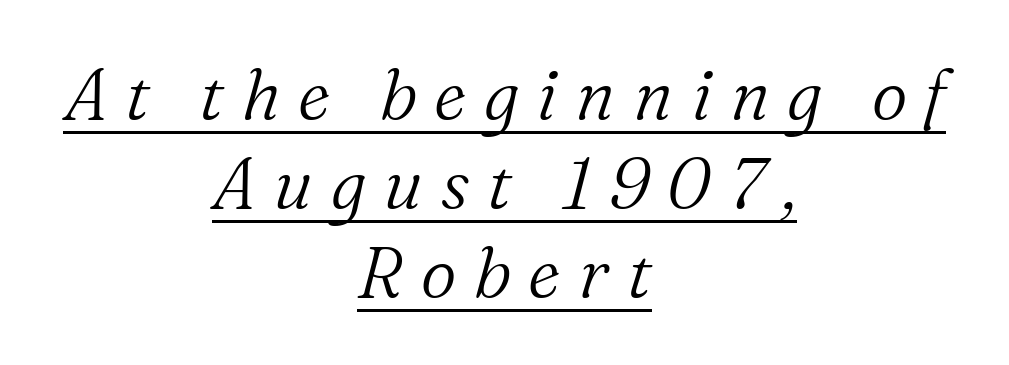
Q: Is the text bold? A: No.
Q: Is the text italic (slanted)? A: Yes, it leans right by about 16 degrees.
Q: Is the typeface a serif or a sans-serif typeface? A: Serif.
Q: Is the text underlined? A: Yes.
Q: How is the paragraph aligned? A: Centered.
Q: Is the spacing between letters normal or unusually wide? A: Unusually wide.
Q: Is the spacing between lines tight, normal or loose? A: Normal.
Q: Width (condensed, normal, or wide)? A: Normal.
Q: Stroke contrast? A: Medium.
Q: x-height? A: Medium.
Q: Monospaced? A: No.
